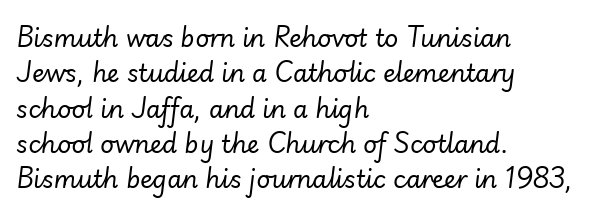
Characters are canted at an angle relative to the baseline's perpendicular. Leading: standard. There is no visible air inserted between adjacent glyphs. The baseline area is clear.
